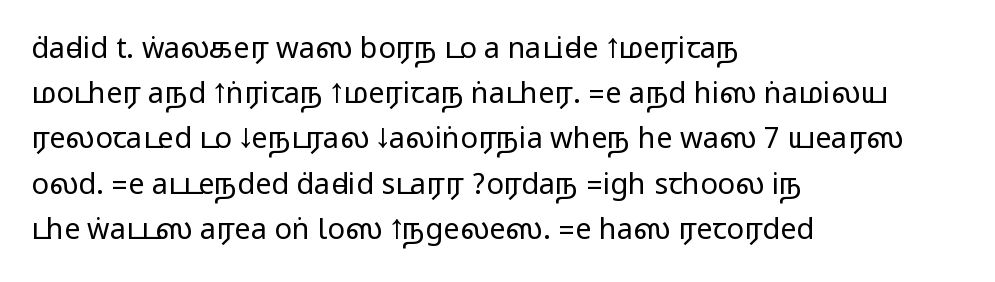
These lines are rendered in a variable-pitch font. Check under the words: just untouched page. Vertical spacing — default. The letters carry no serifs — their stems end cleanly without finishing strokes.
